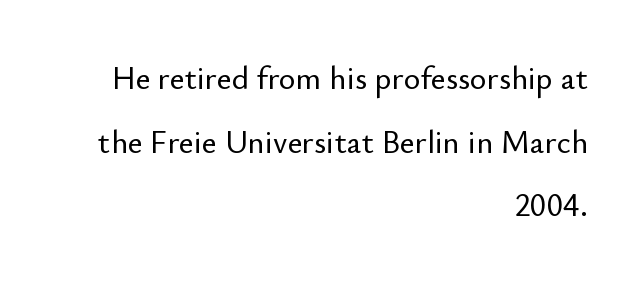
Ascenders rise straight up at ninety degrees. The tracking reads as untouched default to a designer's eye. Compared with typical paragraphs, the rows here are farther apart. Grotesque or geometric, the face here clearly has no serifs. A student would call this right alignment; a typographer would say flush right, rag left.
